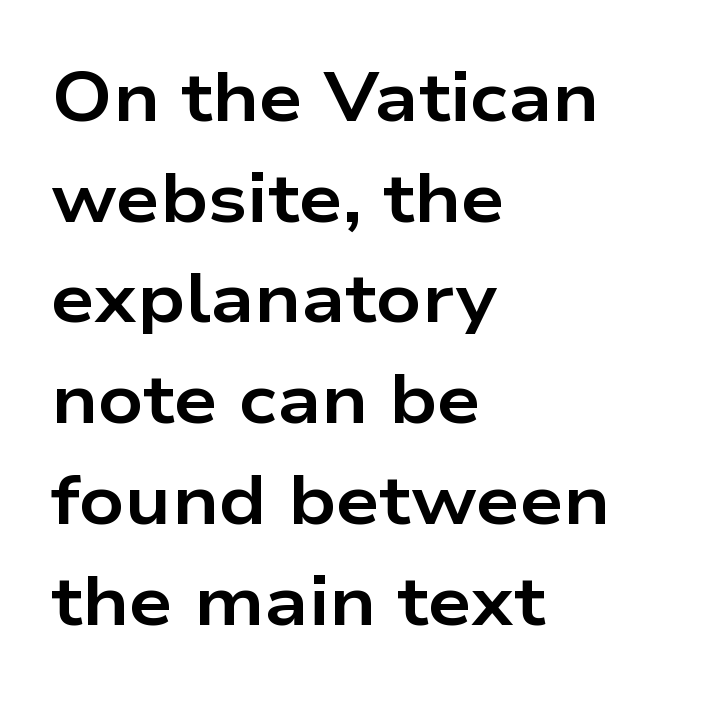
{"serif": "no", "italic": "no", "bold": "yes", "weight": "bold", "width": "wide", "stroke_contrast": "low", "x_height": "medium", "monospaced": "no", "underline": "no", "align": "left", "line_spacing": "normal", "line_spacing_ratio": 1.46, "letter_spacing": "normal", "letter_spacing_em": 0.0, "glyph_px": 69}
